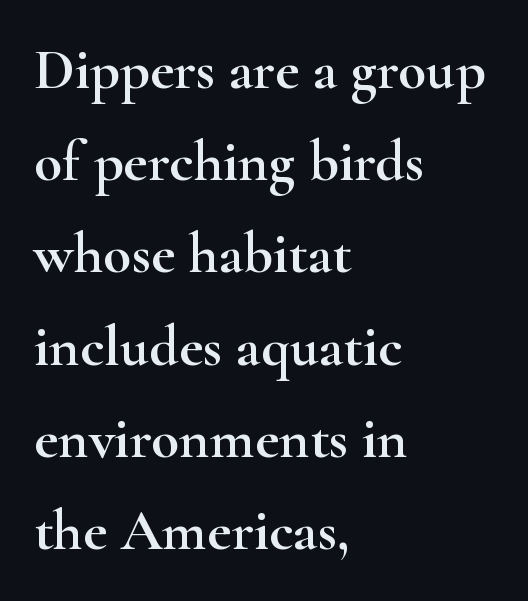
{"serif": "yes", "italic": "no", "width": "wide", "stroke_contrast": "high", "x_height": "small", "monospaced": "no", "underline": "no", "align": "left", "line_spacing": "normal", "line_spacing_ratio": 1.59, "letter_spacing": "normal", "letter_spacing_em": 0.0, "glyph_px": 58}
